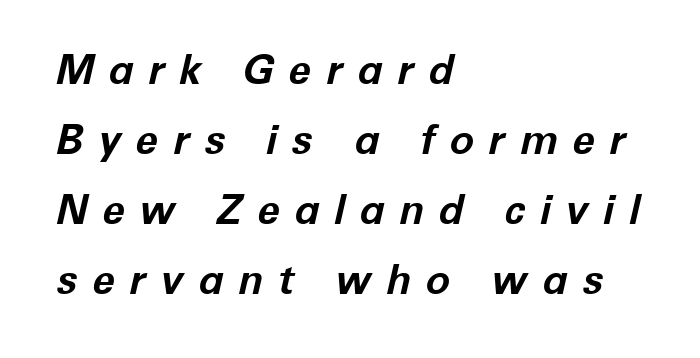
Q: Is the text bold? A: Yes.
Q: Is the text italic (slanted)? A: Yes, it leans right by about 12 degrees.
Q: Is the text underlined? A: No.
Q: How is the paragraph aligned? A: Left-aligned.
Q: Is the spacing between letters normal or unusually wide? A: Unusually wide.
Q: Width (condensed, normal, or wide)? A: Normal.
Q: Stroke contrast? A: Low.
Q: x-height? A: Medium.
Q: Monospaced? A: No.
